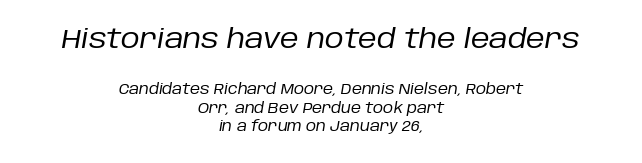
The image shows 26 px text type, italic (leaning right); set centered, normal line spacing (1.32x), normal letter spacing, not underlined; the first (top) block is 1.86x larger.
